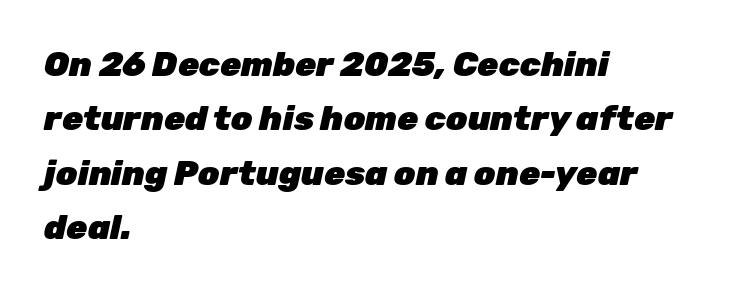
Layout note: lines flush left. The line-height multiplier appears to be the usual default. The specimen omits any rule beneath the text block's lines. What weight is shown? A full bold with thick strokes.
